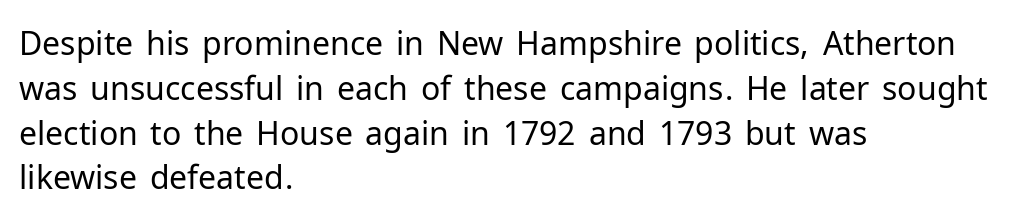
Do the characters align in a grid? No, the font is proportional. Leading matches the norm, producing a regular column. The ragged edge is on the right, which tells us the setting is flush left. Ink coverage per letter is moderate at most. Honestly, the letter spacing is just normal — you wouldn't notice it. Nope, no serifs anywhere on these letters.
